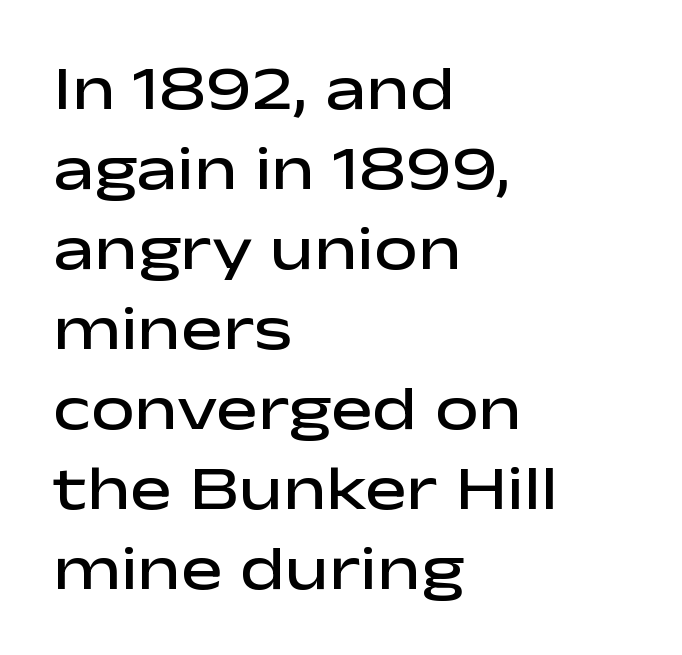
{"serif": "no", "italic": "no", "bold": "semi", "weight": "semibold", "width": "wide", "stroke_contrast": "low", "x_height": "medium", "monospaced": "no", "underline": "no", "align": "left", "line_spacing": "normal", "line_spacing_ratio": 1.29, "letter_spacing": "normal", "letter_spacing_em": 0.0, "glyph_px": 62}
